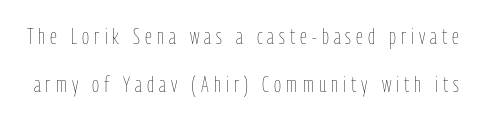
The image shows 22 px text type, upright; set loose line spacing (2.2x), unusually wide letter spacing (+0.23 em), not underlined.
